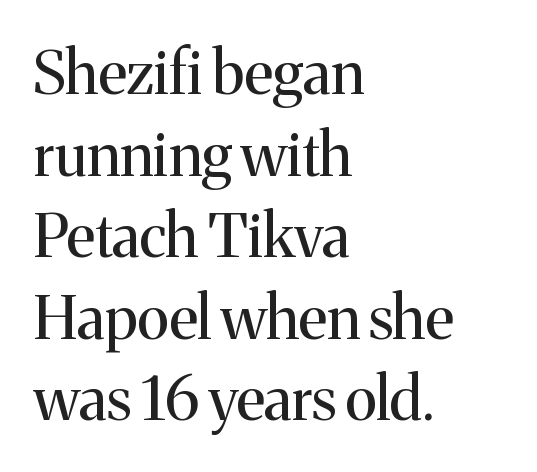
Letters rest on an invisible, unmarked baseline. Look at the bottom of the vertical strokes: they flare into serifs here. Whoever set this chose a conventional vertical rhythm. The face used here is proportionally spaced, like ordinary book or web type. Is there any slant? The stems are plumb.
